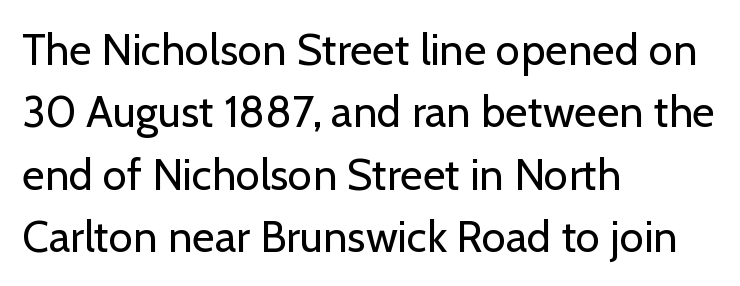
Varying glyph widths throughout — classic text-font behaviour. The ragged edge is on the right, which tells us the setting is flush left. Bold? No — there's no thickening of the strokes. The foot of each line stays bare and open.
